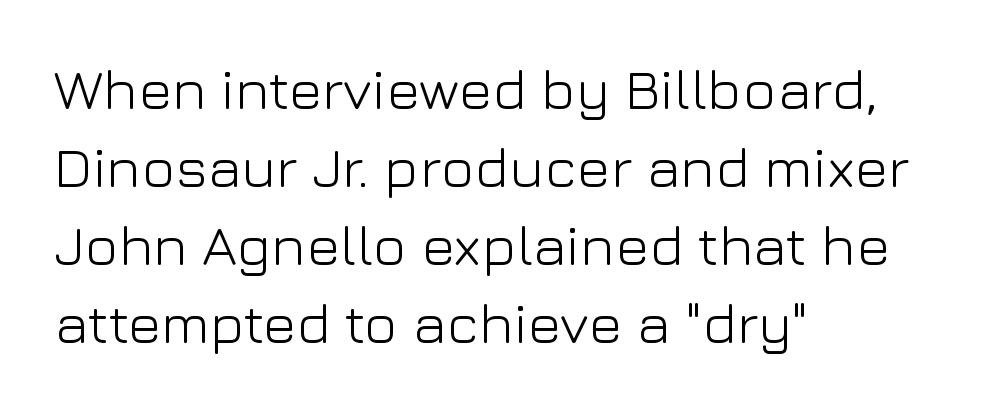
The image shows 57 px light sans-serif type, upright; set left-aligned, normal line spacing (1.37x), normal letter spacing, not underlined; low stroke contrast and a medium x-height.
